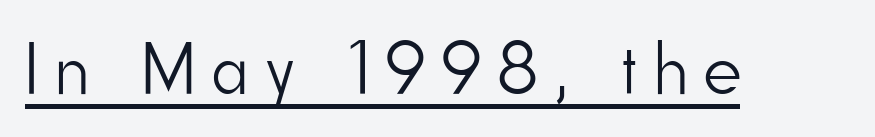
Q: Is the text bold? A: No.
Q: Is the text italic (slanted)? A: No, it is upright.
Q: Is the typeface a serif or a sans-serif typeface? A: Sans-serif.
Q: Is the text underlined? A: Yes.
Q: Is the spacing between letters normal or unusually wide? A: Unusually wide.
Q: Width (condensed, normal, or wide)? A: Condensed.
Q: Stroke contrast? A: Low.
Q: x-height? A: Small.
Q: Monospaced? A: No.
